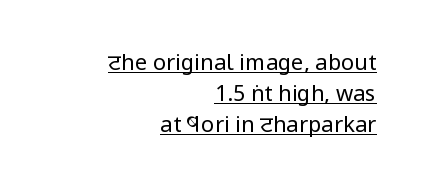
Q: Is the text bold? A: No.
Q: Is the text italic (slanted)? A: No, it is upright.
Q: Is the text underlined? A: Yes.
Q: How is the paragraph aligned? A: Right-aligned.
Q: Is the spacing between letters normal or unusually wide? A: Normal.
Q: Is the spacing between lines tight, normal or loose? A: Normal.
